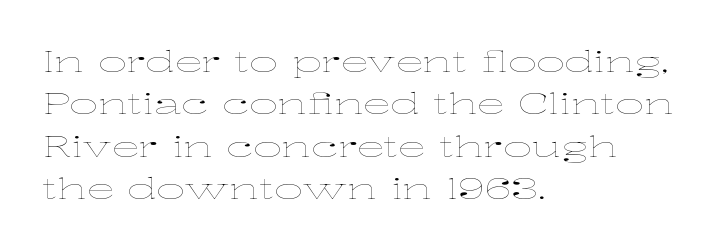
{"italic": "no", "bold": "no", "weight": "thin", "width": "wide", "stroke_contrast": "low", "x_height": "medium", "monospaced": "no", "underline": "no", "align": "left", "line_spacing": "normal", "line_spacing_ratio": 1.51, "letter_spacing": "normal", "letter_spacing_em": 0.0, "glyph_px": 28}
